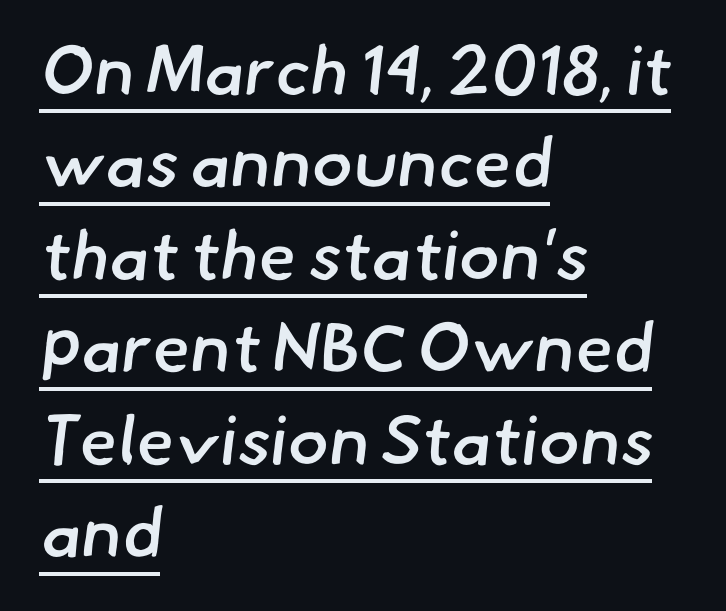
Q: Is the text bold? A: Semi-bold.
Q: Is the typeface a serif or a sans-serif typeface? A: Sans-serif.
Q: Is the text underlined? A: Yes.
Q: How is the paragraph aligned? A: Left-aligned.
Q: Is the spacing between letters normal or unusually wide? A: Normal.
Q: Is the spacing between lines tight, normal or loose? A: Normal.
Q: Width (condensed, normal, or wide)? A: Normal.
Q: Stroke contrast? A: Low.
Q: x-height? A: Small.
Q: Monospaced? A: No.
